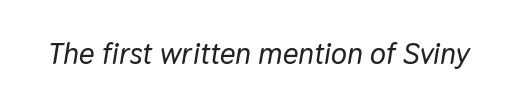
Q: Is the text italic (slanted)? A: Yes, it leans right by about 9 degrees.
Q: Is the text underlined? A: No.
Q: Is the spacing between letters normal or unusually wide? A: Normal.
Q: Width (condensed, normal, or wide)? A: Normal.
Q: Stroke contrast? A: Low.
Q: x-height? A: Medium.
Q: Monospaced? A: No.
